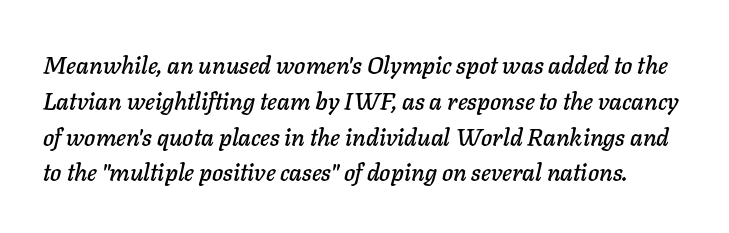
The letterforms sit shoulder to shoulder at normal distance. Interline gaps are of average width in this sample. Italic: yes, the glyphs are oblique. Has an underline been added? It has not.
